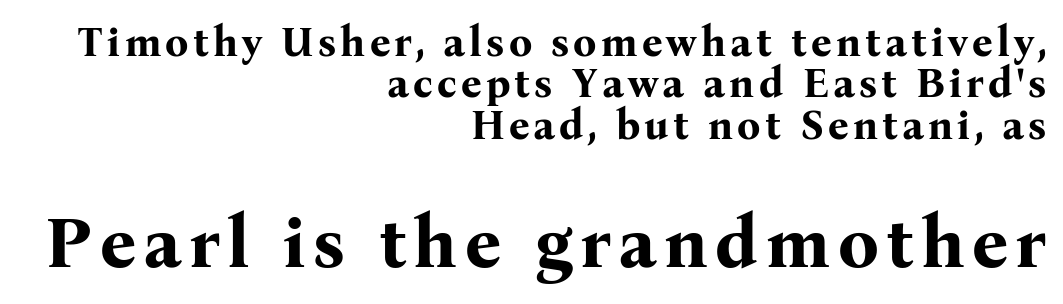
Q: Is the text bold? A: Yes.
Q: Is the text italic (slanted)? A: No, it is upright.
Q: Is the typeface a serif or a sans-serif typeface? A: Serif.
Q: Is the text underlined? A: No.
Q: How is the paragraph aligned? A: Right-aligned.
Q: Is the spacing between lines tight, normal or loose? A: Tight.
Q: Which block of text is set in a larger size, the first (top) or the second (bottom)? A: The second (bottom) one.
Q: Width (condensed, normal, or wide)? A: Normal.
Q: Stroke contrast? A: Medium.
Q: x-height? A: Medium.
Q: Monospaced? A: No.
